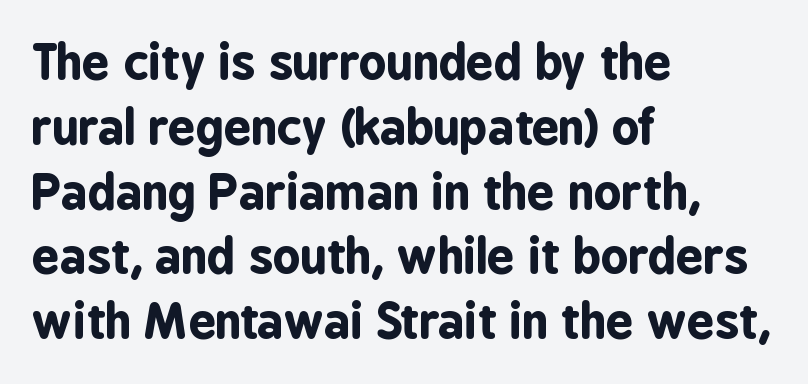
The image shows 48 px bold, condensed sans-serif type, upright; set left-aligned, normal line spacing (1.35x), normal letter spacing, not underlined; low stroke contrast and a medium x-height.
